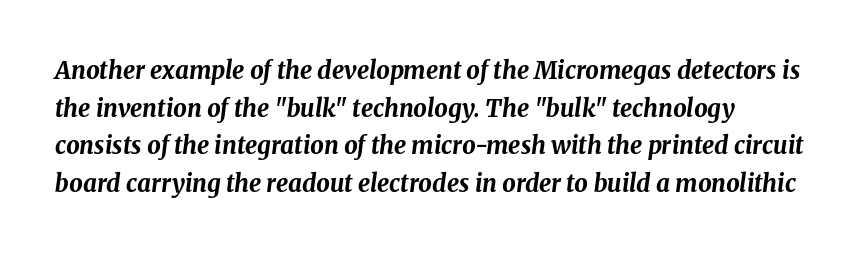
{"italic": "yes", "lean": "right", "slant_degrees": 8, "bold": "yes", "underline": "no", "line_spacing": "normal", "line_spacing_ratio": 1.57, "letter_spacing": "normal", "letter_spacing_em": 0.0, "glyph_px": 24}
